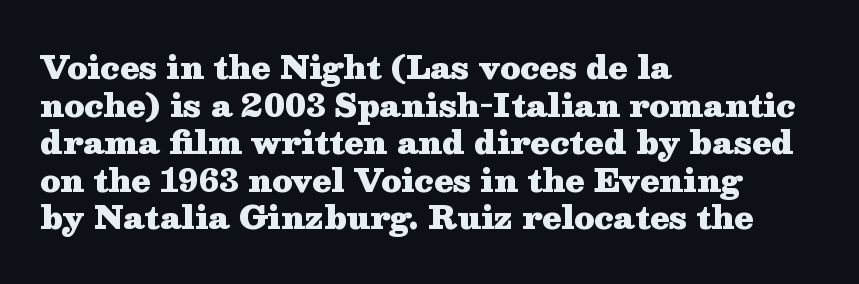
{"serif": "yes", "italic": "no", "bold": "yes", "weight": "heavy", "width": "wide", "stroke_contrast": "medium", "x_height": "medium", "monospaced": "no", "underline": "no", "align": "left", "line_spacing_ratio": 1.21, "letter_spacing": "normal", "letter_spacing_em": 0.0, "glyph_px": 31}
